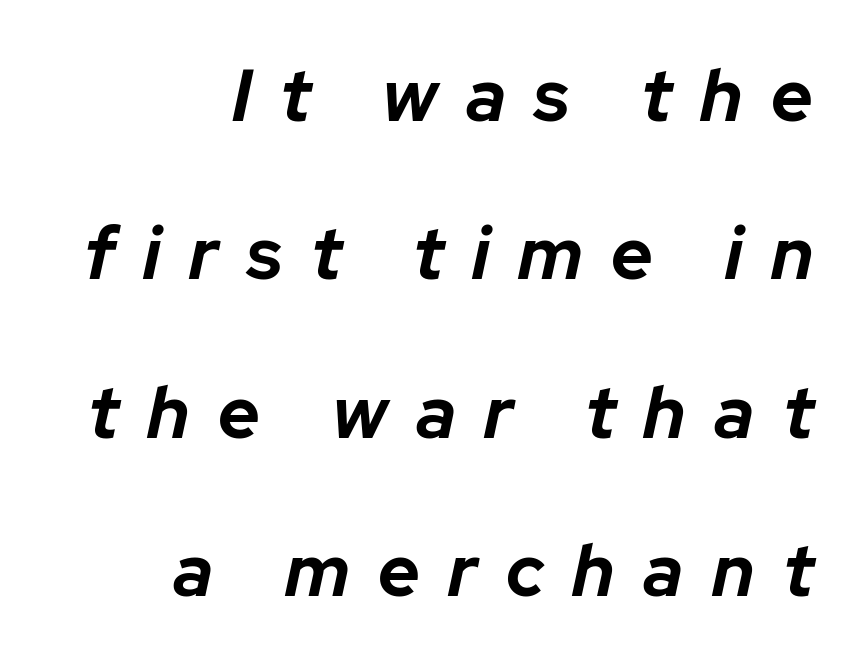
Q: Is the text bold? A: Yes.
Q: Is the text italic (slanted)? A: Yes, it leans right by about 12 degrees.
Q: Is the text underlined? A: No.
Q: How is the paragraph aligned? A: Right-aligned.
Q: Is the spacing between letters normal or unusually wide? A: Unusually wide.
Q: Is the spacing between lines tight, normal or loose? A: Loose.
Q: Width (condensed, normal, or wide)? A: Normal.
Q: Stroke contrast? A: Low.
Q: x-height? A: Medium.
Q: Monospaced? A: No.
